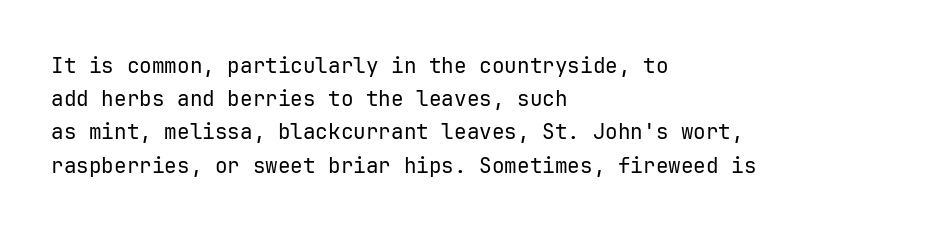
Q: Is the text bold? A: No.
Q: Is the text italic (slanted)? A: No, it is upright.
Q: Is the text underlined? A: No.
Q: How is the paragraph aligned? A: Left-aligned.
Q: Is the spacing between letters normal or unusually wide? A: Normal.
Q: Is the spacing between lines tight, normal or loose? A: Normal.
